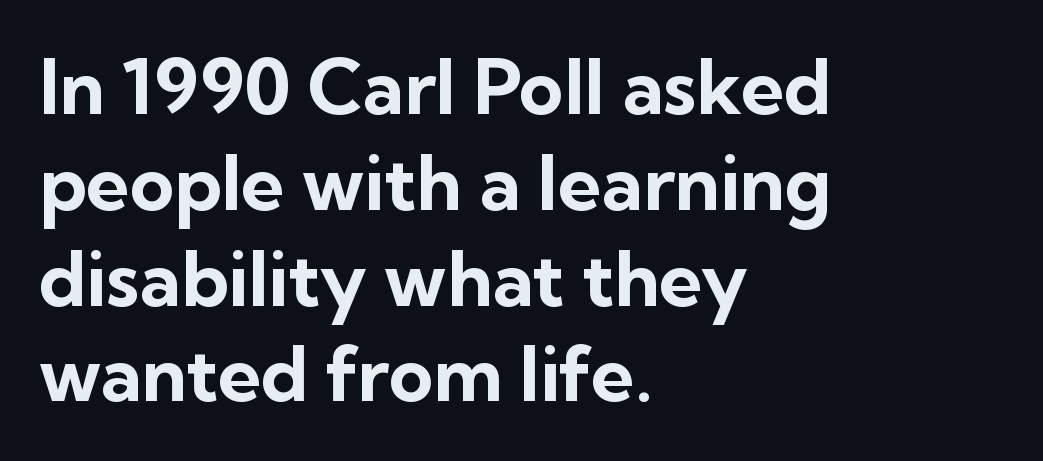
Stroke terminals: plain, sans-serif. Vertical spacing — default. The letterforms sit shoulder to shoulder at normal distance. You can tell it's not italic because the verticals are truly vertical.
